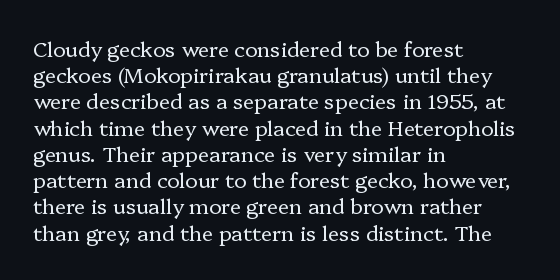
The image shows 21 px text type, upright; set left-aligned, normal line spacing (1.25x), normal letter spacing, not underlined.
